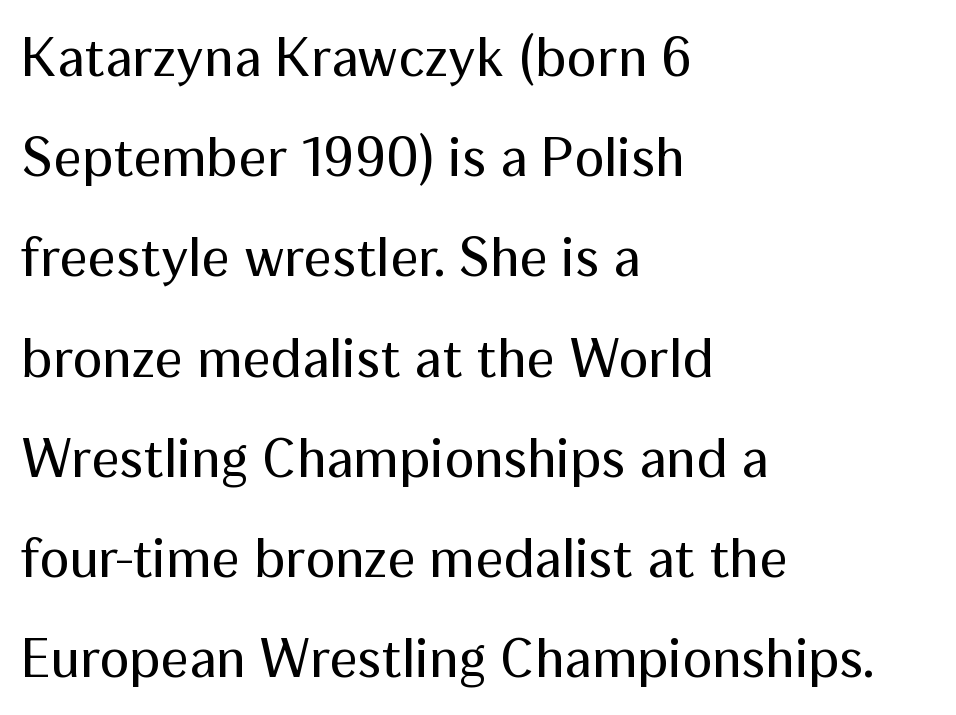
Spacing between characters is what you'd get straight out of the box. The letters advance in unequal steps, a hallmark of proportional type. Vertical strokes here are truly vertical. Descender tails drop into unmarked territory. Stems here are at most as thick as an everyday book face. Reading down the block, your eye returns to a fixed left position each line.
